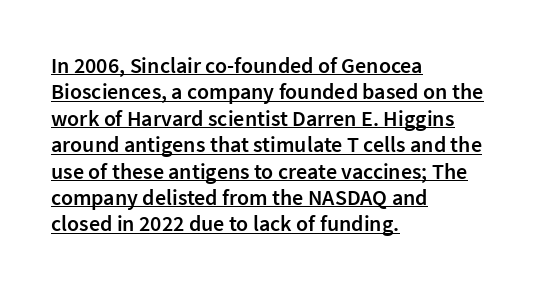
Q: Is the text bold? A: Semi-bold.
Q: Is the text italic (slanted)? A: No, it is upright.
Q: Is the text underlined? A: Yes.
Q: How is the paragraph aligned? A: Left-aligned.
Q: Is the spacing between letters normal or unusually wide? A: Normal.
